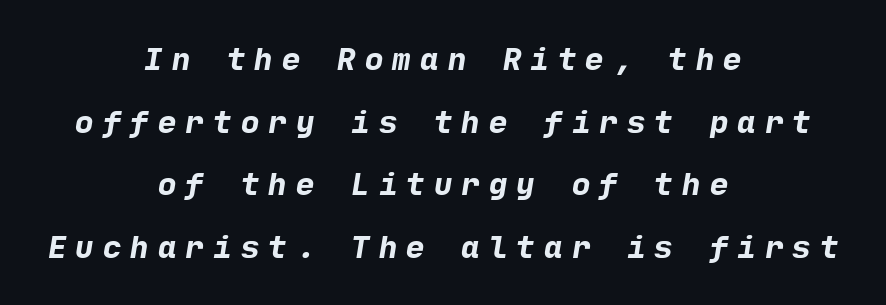
{"serif": "no", "bold": "yes", "weight": "bold", "width": "normal", "stroke_contrast": "low", "x_height": "medium", "underline": "no", "align": "center", "line_spacing": "loose", "line_spacing_ratio": 2.02, "letter_spacing": "wide", "letter_spacing_em": 0.29, "glyph_px": 31}
